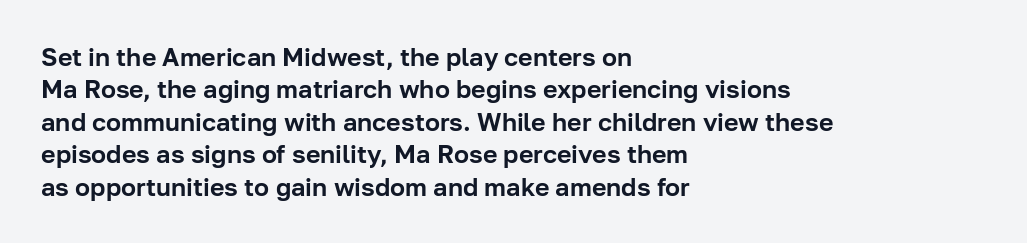
The image shows 25 px text type, upright; set left-aligned, normal line spacing (1.3x), normal letter spacing, not underlined.
